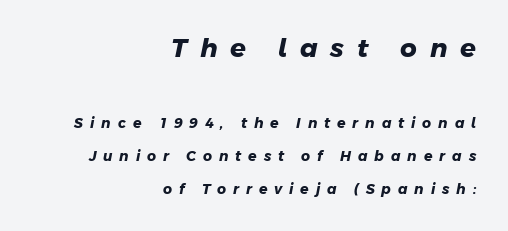
Q: Is the text bold? A: Yes.
Q: Is the text underlined? A: No.
Q: How is the paragraph aligned? A: Right-aligned.
Q: Is the spacing between letters normal or unusually wide? A: Unusually wide.
Q: Is the spacing between lines tight, normal or loose? A: Loose.
Q: Which block of text is set in a larger size, the first (top) or the second (bottom)? A: The first (top) one.
